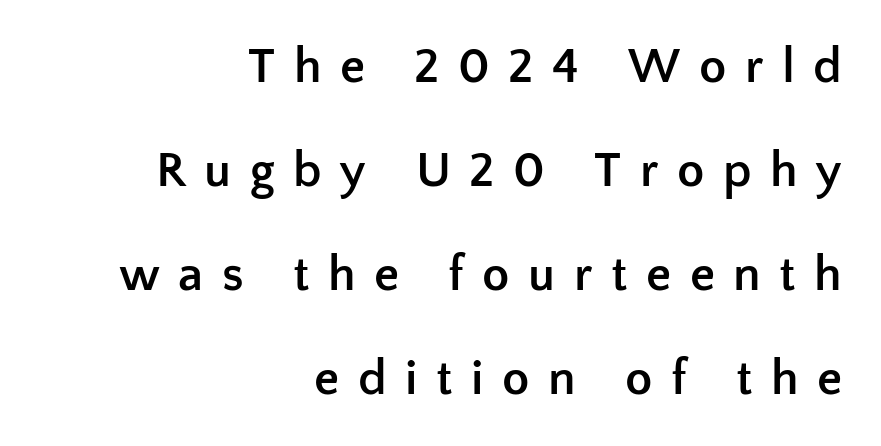
Q: Is the text bold? A: Yes.
Q: Is the text italic (slanted)? A: No, it is upright.
Q: Is the typeface a serif or a sans-serif typeface? A: Sans-serif.
Q: Is the text underlined? A: No.
Q: How is the paragraph aligned? A: Right-aligned.
Q: Is the spacing between letters normal or unusually wide? A: Unusually wide.
Q: Is the spacing between lines tight, normal or loose? A: Loose.
Q: Width (condensed, normal, or wide)? A: Normal.
Q: Stroke contrast? A: Low.
Q: x-height? A: Medium.
Q: Monospaced? A: No.
